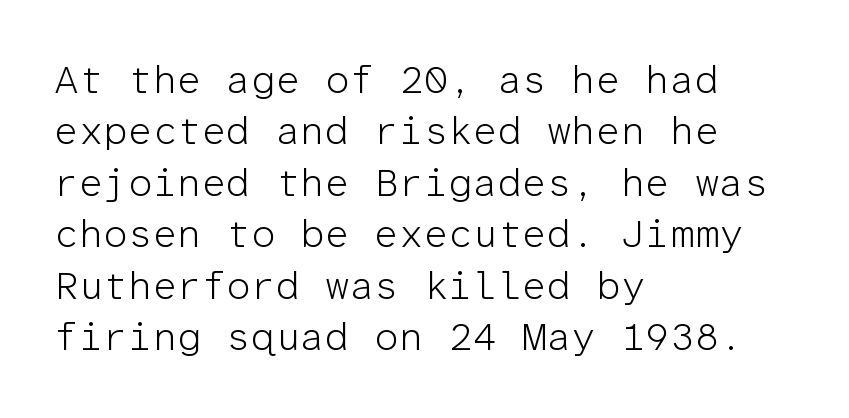
The typography opts for an upright posture over an oblique one. This sample uses plain, unmodified letter spacing. The letters march in equal steps, a hallmark of fixed-pitch type. The type family on display is of the sans-serif kind.
